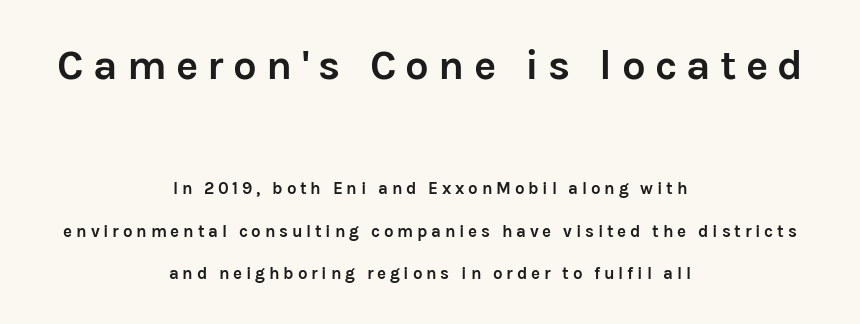
{"serif": "no", "italic": "no", "bold": "yes", "weight": "semibold", "width": "normal", "stroke_contrast": "low", "x_height": "medium", "monospaced": "no", "underline": "no", "align": "center", "line_spacing": "loose", "line_spacing_ratio": 2.49, "letter_spacing": "wide", "letter_spacing_em": 0.22, "larger_block": "first", "size_ratio": 2.47, "glyph_px": 42}
